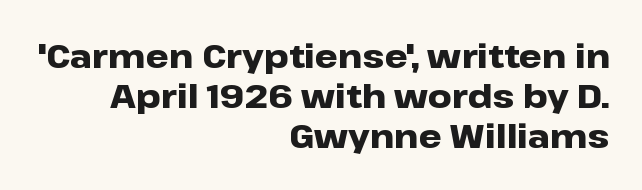
{"serif": "no", "italic": "no", "bold": "yes", "weight": "heavy", "width": "wide", "stroke_contrast": "low", "x_height": "medium", "monospaced": "no", "underline": "no", "align": "right", "line_spacing_ratio": 1.21, "letter_spacing": "normal", "letter_spacing_em": 0.0, "glyph_px": 33}
